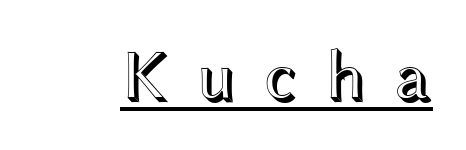
Q: Is the text italic (slanted)? A: No, it is upright.
Q: Is the text underlined? A: Yes.
Q: Is the spacing between letters normal or unusually wide? A: Unusually wide.
Q: Width (condensed, normal, or wide)? A: Wide.
Q: x-height? A: Medium.
Q: Monospaced? A: No.
